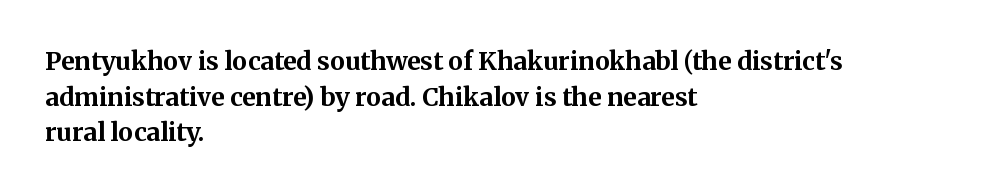
Q: Is the text bold? A: Yes.
Q: Is the text italic (slanted)? A: No, it is upright.
Q: Is the text underlined? A: No.
Q: How is the paragraph aligned? A: Left-aligned.
Q: Is the spacing between letters normal or unusually wide? A: Normal.
Q: Is the spacing between lines tight, normal or loose? A: Normal.
